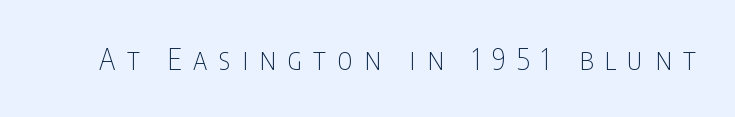
Is this a fixed-width face? No — the glyphs have proportional, varying widths. Does extra space separate the letters? Yes, quite a lot of it. This sample uses an upright cut, with every glyph sitting square on the baseline. Examine the stroke ends and you'll find no serifs. Summary of weight: not heavy and not bold.
